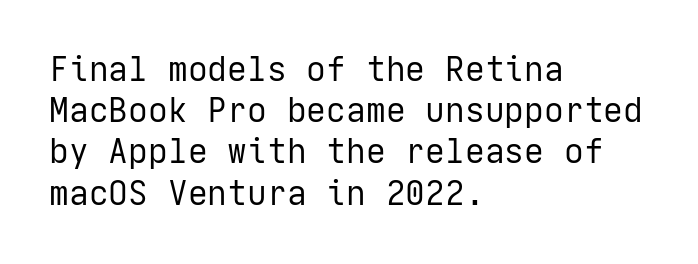
Nobody touched the tracking dial on this one. These lines are set flush left with a ragged right edge. Stems and bowls with no extra thickness — not bold. When letters stand straight like this, we call the style roman or upright.
